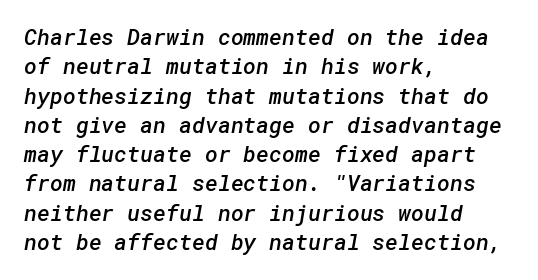
{"bold": "semi", "underline": "no", "align": "left", "line_spacing": "normal", "line_spacing_ratio": 1.33, "letter_spacing": "normal", "letter_spacing_em": 0.0, "glyph_px": 22}
